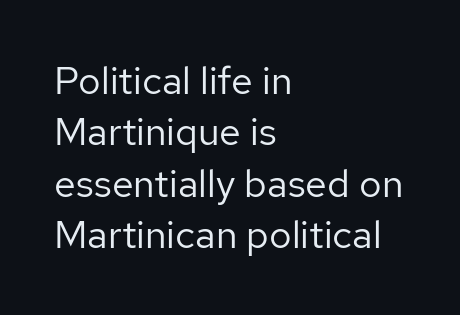
This sample uses plain, unmodified letter spacing. If you drew a ruler down the left edge, every line would touch it. Think of a printed novel: that variable character pitch is what you see here. No extra ink here — the face is not bold.
